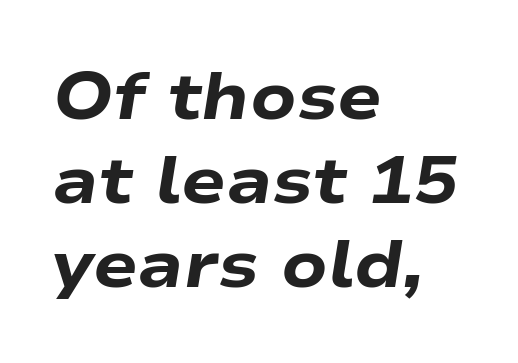
{"italic": "yes", "lean": "right", "slant_degrees": 9, "bold": "yes", "weight": "heavy", "width": "wide", "stroke_contrast": "low", "x_height": "medium", "monospaced": "no", "underline": "no", "align": "left", "line_spacing": "normal", "line_spacing_ratio": 1.27, "letter_spacing": "normal", "letter_spacing_em": 0.0, "glyph_px": 66}
